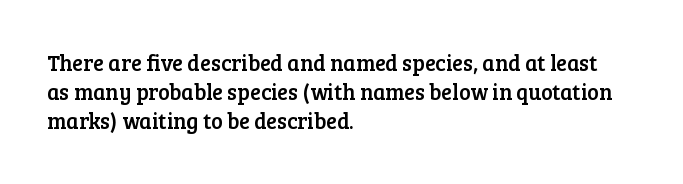
{"italic": "no", "underline": "no", "align": "left", "line_spacing": "normal", "line_spacing_ratio": 1.32, "letter_spacing": "normal", "letter_spacing_em": 0.0, "glyph_px": 22}
